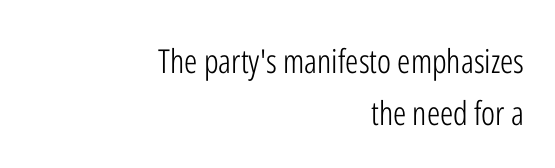
{"serif": "no", "italic": "no", "bold": "no", "weight": "light", "width": "condensed", "stroke_contrast": "low", "x_height": "medium", "monospaced": "no", "underline": "no", "align": "right", "line_spacing": "normal", "line_spacing_ratio": 1.57, "letter_spacing": "normal", "letter_spacing_em": 0.0, "glyph_px": 33}
